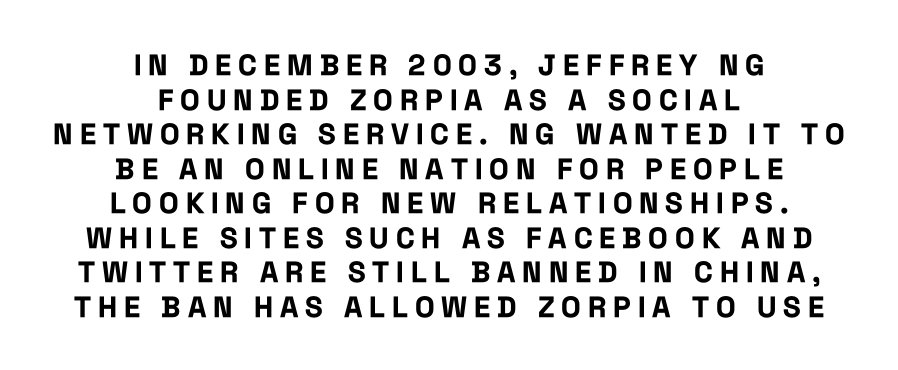
{"serif": "no", "italic": "no", "bold": "yes", "weight": "bold", "width": "condensed", "stroke_contrast": "low", "x_height": "large", "monospaced": "no", "underline": "no", "align": "center", "line_spacing_ratio": 1.19, "letter_spacing": "wide", "letter_spacing_em": 0.24, "glyph_px": 29}
